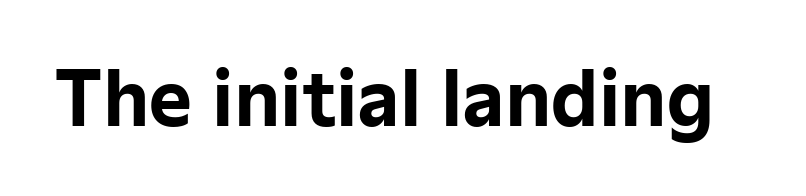
Q: Is the text bold? A: Yes.
Q: Is the text italic (slanted)? A: No, it is upright.
Q: Is the typeface a serif or a sans-serif typeface? A: Sans-serif.
Q: Is the text underlined? A: No.
Q: Is the spacing between letters normal or unusually wide? A: Normal.
Q: Width (condensed, normal, or wide)? A: Normal.
Q: Stroke contrast? A: Low.
Q: x-height? A: Medium.
Q: Monospaced? A: No.
